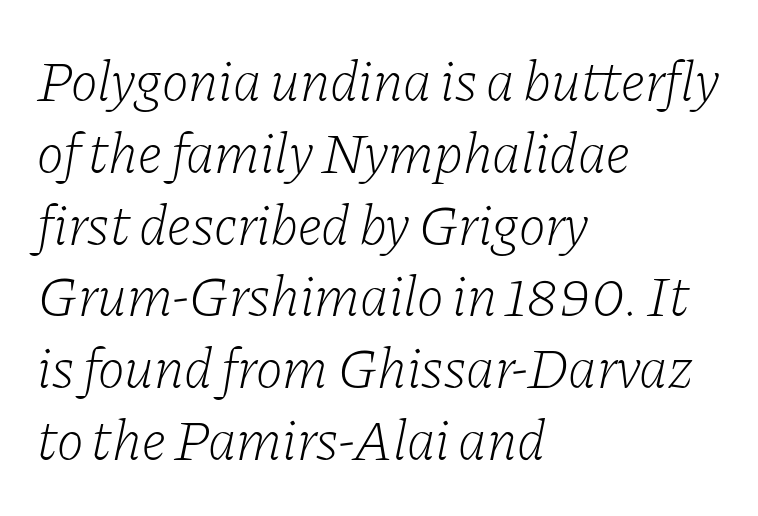
The image shows 57 px light serif type, italic (leaning right); set left-aligned, normal line spacing (1.26x), normal letter spacing, not underlined; low stroke contrast and a medium x-height.
